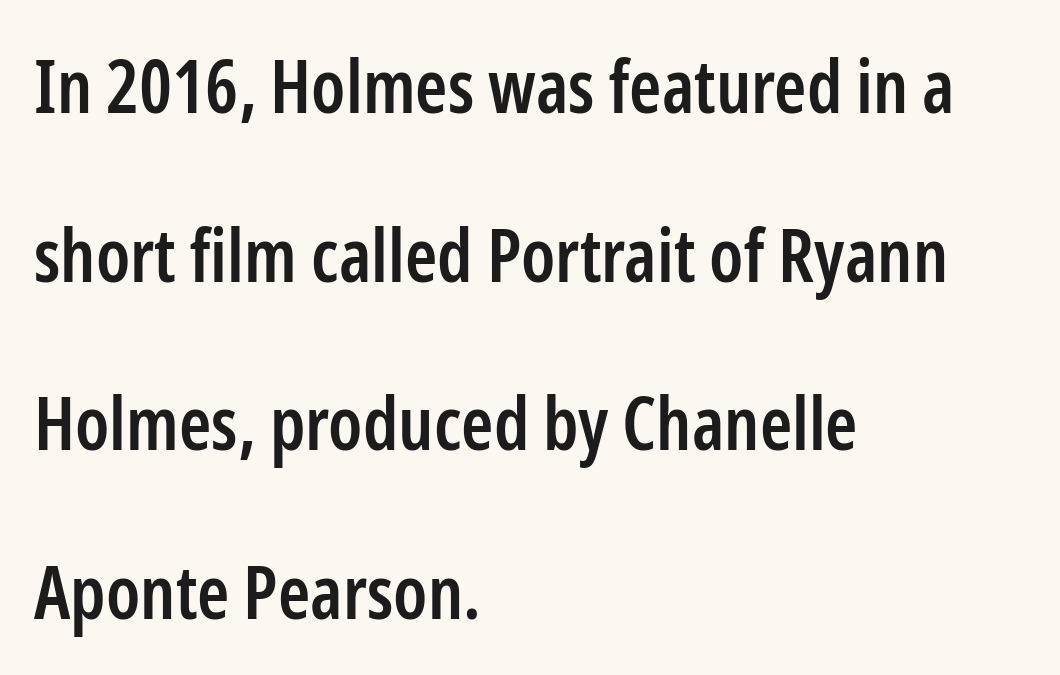
{"serif": "no", "italic": "no", "bold": "semi", "weight": "semibold", "width": "condensed", "stroke_contrast": "low", "x_height": "medium", "monospaced": "no", "underline": "no", "align": "left", "line_spacing": "loose", "line_spacing_ratio": 2.31, "letter_spacing": "normal", "letter_spacing_em": 0.0, "glyph_px": 73}
